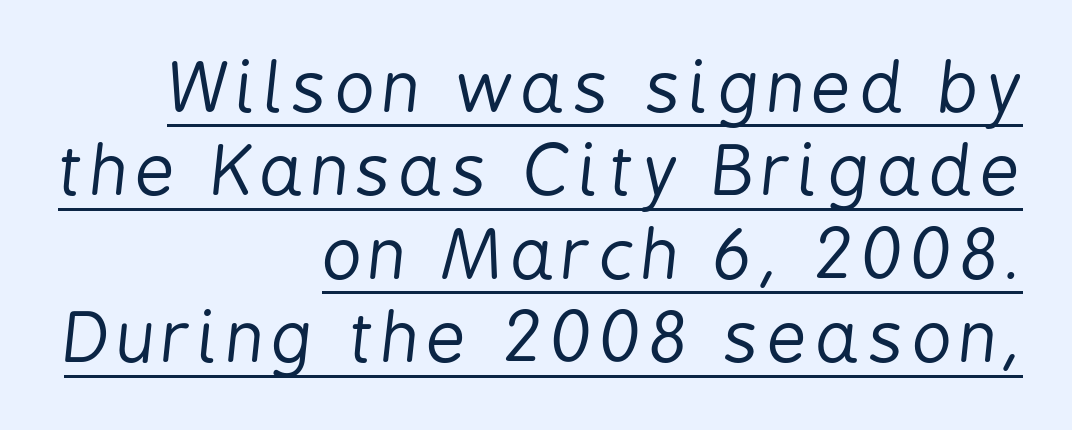
Q: Is the text bold? A: No.
Q: Is the text italic (slanted)? A: Yes, it leans right by about 6 degrees.
Q: Is the text underlined? A: Yes.
Q: How is the paragraph aligned? A: Right-aligned.
Q: Width (condensed, normal, or wide)? A: Condensed.
Q: Stroke contrast? A: Low.
Q: x-height? A: Medium.
Q: Monospaced? A: No.
